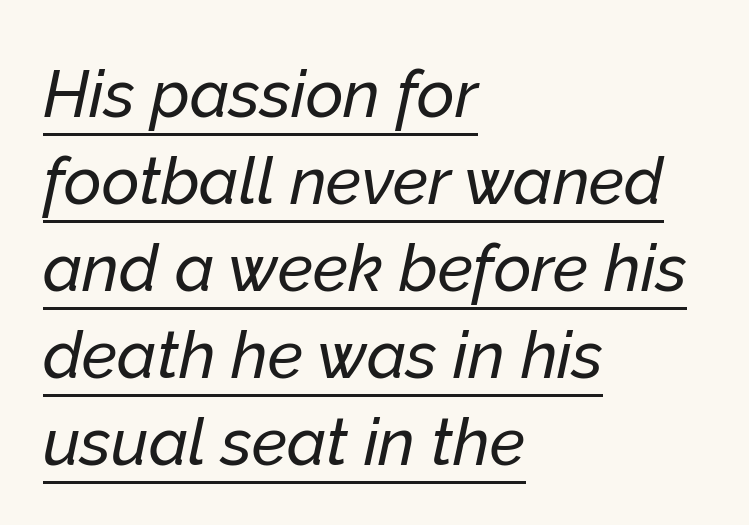
Spacing verdict: proportional, widths tailored to each character. Summary of vertical rhythm: regular, with standard interline spacing. Casual observation: everything's shoved over to the left. The face used here appears with an underline applied.
